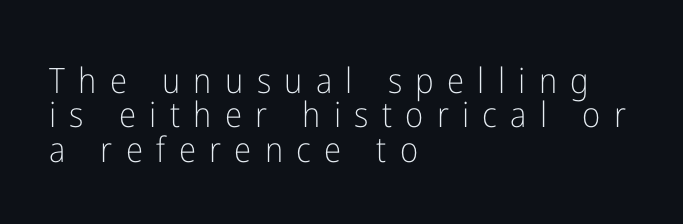
Q: Is the text bold? A: No.
Q: Is the text italic (slanted)? A: No, it is upright.
Q: Is the typeface a serif or a sans-serif typeface? A: Sans-serif.
Q: Is the text underlined? A: No.
Q: How is the paragraph aligned? A: Left-aligned.
Q: Is the spacing between letters normal or unusually wide? A: Unusually wide.
Q: Is the spacing between lines tight, normal or loose? A: Tight.
Q: Width (condensed, normal, or wide)? A: Condensed.
Q: Stroke contrast? A: Low.
Q: x-height? A: Medium.
Q: Monospaced? A: No.
